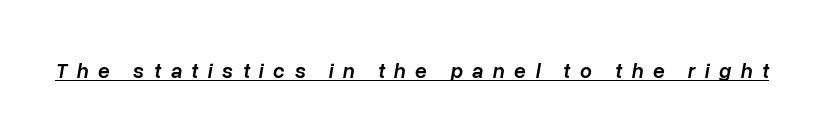
Q: Is the text bold? A: Semi-bold.
Q: Is the text italic (slanted)? A: Yes, it leans right by about 10 degrees.
Q: Is the text underlined? A: Yes.
Q: Is the spacing between letters normal or unusually wide? A: Unusually wide.
